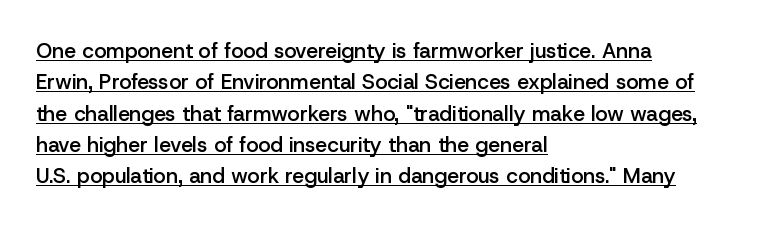
The image shows 21 px text type, upright; set left-aligned, normal line spacing (1.49x), normal letter spacing, underlined.
